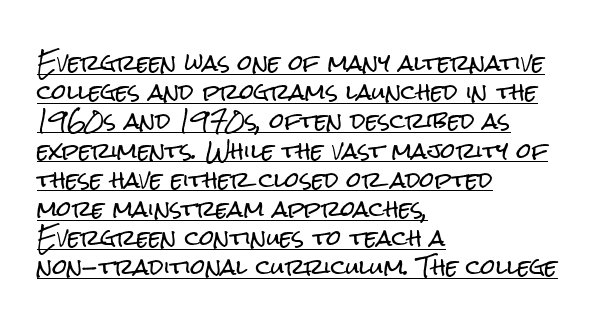
Q: Is the text italic (slanted)? A: No, it is upright.
Q: Is the text underlined? A: Yes.
Q: How is the paragraph aligned? A: Left-aligned.
Q: Is the spacing between letters normal or unusually wide? A: Normal.
Q: Is the spacing between lines tight, normal or loose? A: Normal.
